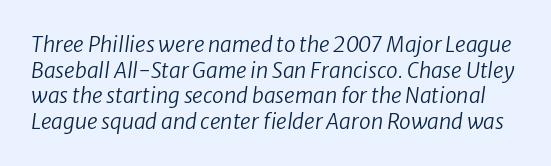
The image shows 21 px text type, italic (leaning right); set line spacing 1.22x, normal letter spacing, not underlined.
